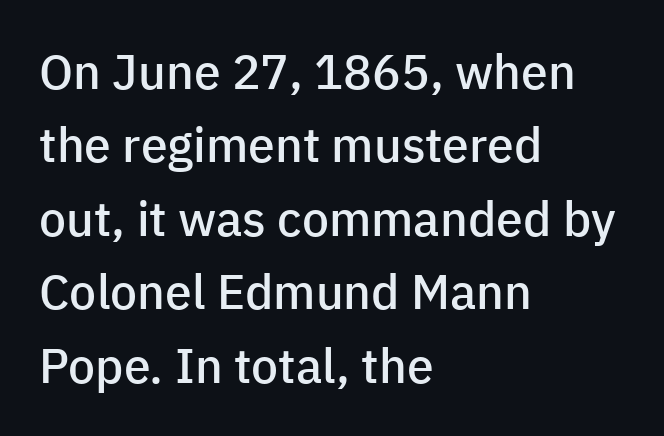
Q: Is the text bold? A: Semi-bold.
Q: Is the text italic (slanted)? A: No, it is upright.
Q: Is the typeface a serif or a sans-serif typeface? A: Sans-serif.
Q: Is the text underlined? A: No.
Q: How is the paragraph aligned? A: Left-aligned.
Q: Is the spacing between letters normal or unusually wide? A: Normal.
Q: Is the spacing between lines tight, normal or loose? A: Normal.
Q: Width (condensed, normal, or wide)? A: Normal.
Q: Stroke contrast? A: Low.
Q: x-height? A: Medium.
Q: Monospaced? A: No.
